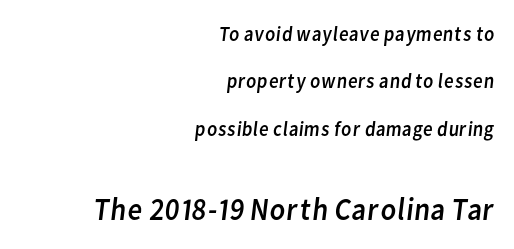
The image shows 32 px regular-weight sans-serif type; set right-aligned, loose line spacing (2.26x), normal letter spacing, not underlined; the second (bottom) block is 1.52x larger; low stroke contrast and a medium x-height.
